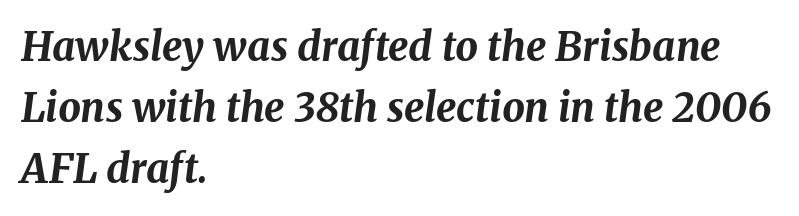
Whoever set this chose a conventional vertical rhythm. Glyph-to-glyph distance matches everyday printed text. Would a proofreader flag this as italicized? Yes. This sample has the flowing, uneven cadence of proportional lettering. I'd describe the lettering as bold — thick and assertive.
